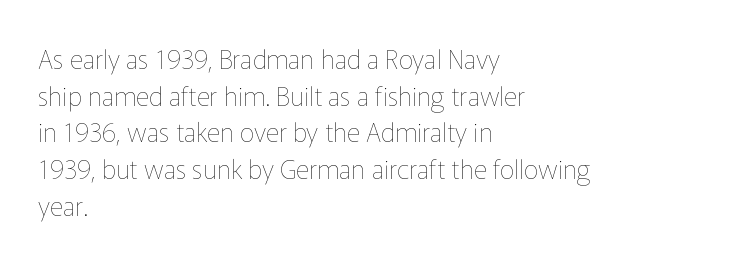
The image shows 26 px text type, upright; set left-aligned, normal line spacing (1.41x), normal letter spacing, not underlined.
